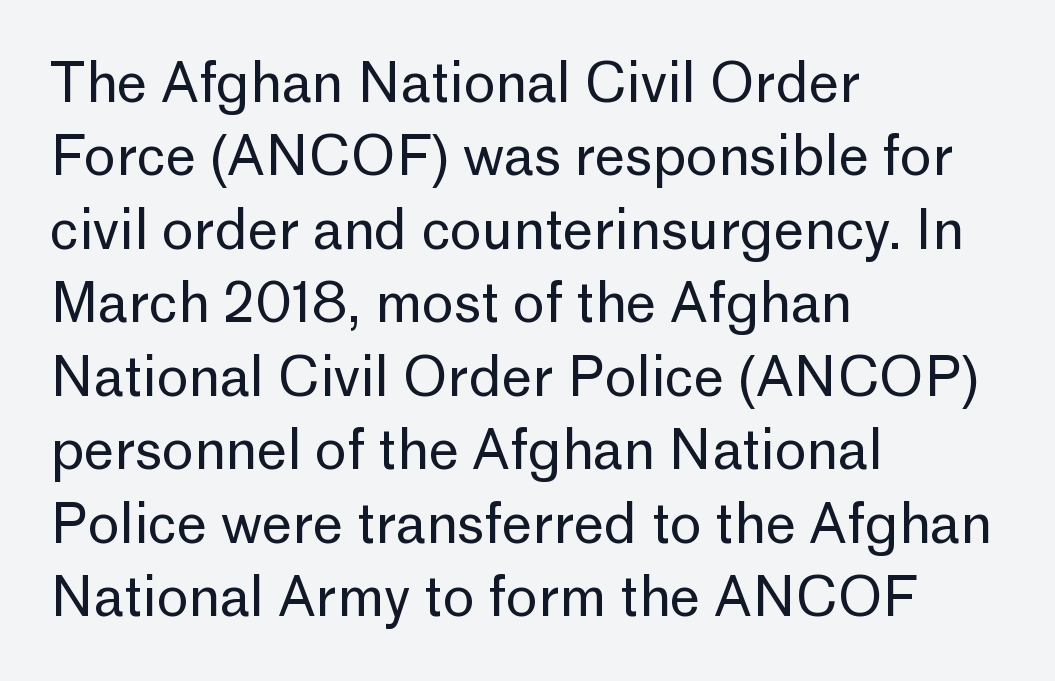
The image shows 54 px regular-weight sans-serif type, upright; set left-aligned, normal line spacing (1.36x), normal letter spacing, not underlined; low stroke contrast and a medium x-height.
